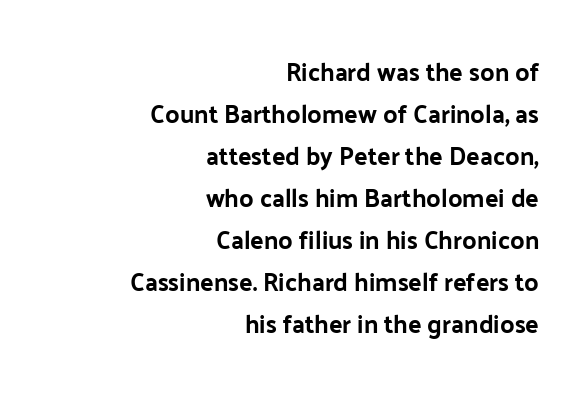
Decoration check: the copy has no underline. The lines in this sample share a right terminus and differ only in where they begin. Tracking value appears to be zero — textbook default spacing. Upright lettering throughout. Rows of type keep a routine distance in the vertical direction.
